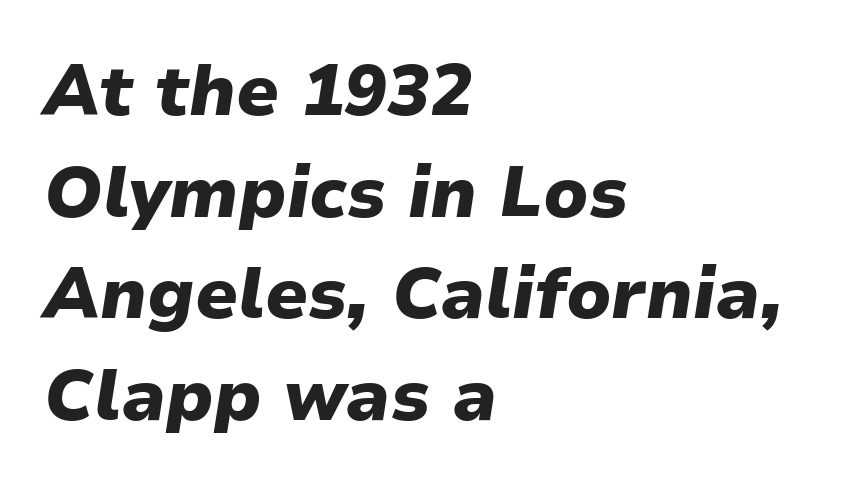
Q: Is the text bold? A: Yes.
Q: Is the text italic (slanted)? A: Yes, it leans right by about 9 degrees.
Q: Is the text underlined? A: No.
Q: How is the paragraph aligned? A: Left-aligned.
Q: Is the spacing between letters normal or unusually wide? A: Normal.
Q: Is the spacing between lines tight, normal or loose? A: Normal.
Q: Width (condensed, normal, or wide)? A: Normal.
Q: Stroke contrast? A: Low.
Q: x-height? A: Medium.
Q: Monospaced? A: No.
